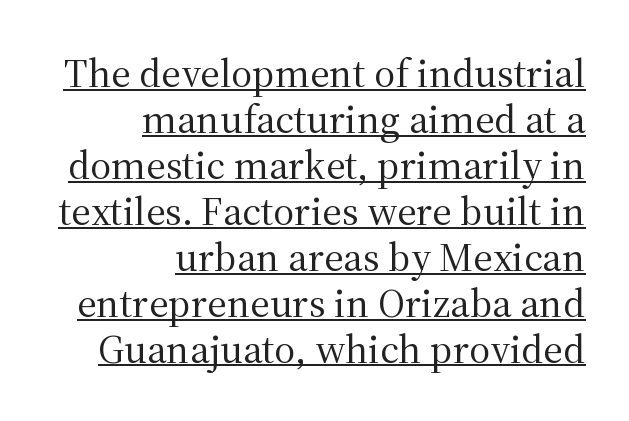
Regarding serifs, this sample has them. These glyphs show unthickened strokes, regular width or finer. Style check: upright. Does a line run under the words? Yes, clearly. Observe the ordinary spacing: letters are neighbours, not strangers. The face used here is proportionally spaced, like ordinary book or web type.
